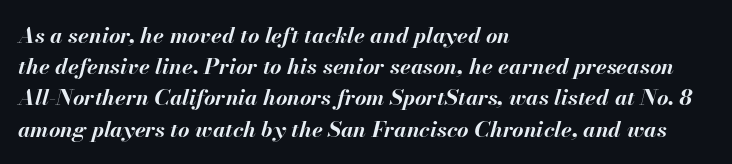
Q: Is the text bold? A: Yes.
Q: Is the text italic (slanted)? A: Yes, it leans right by about 13 degrees.
Q: Is the text underlined? A: No.
Q: How is the paragraph aligned? A: Left-aligned.
Q: Is the spacing between letters normal or unusually wide? A: Normal.
Q: Is the spacing between lines tight, normal or loose? A: Normal.
